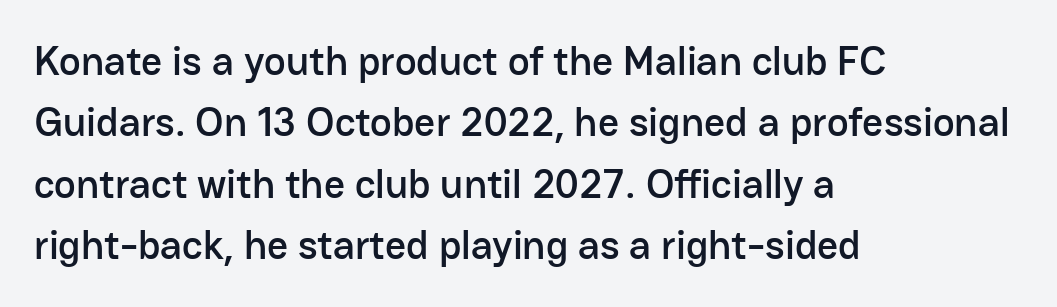
Q: Is the text italic (slanted)? A: No, it is upright.
Q: Is the typeface a serif or a sans-serif typeface? A: Sans-serif.
Q: Is the text underlined? A: No.
Q: How is the paragraph aligned? A: Left-aligned.
Q: Is the spacing between letters normal or unusually wide? A: Normal.
Q: Is the spacing between lines tight, normal or loose? A: Normal.
Q: Width (condensed, normal, or wide)? A: Normal.
Q: Stroke contrast? A: Low.
Q: x-height? A: Medium.
Q: Monospaced? A: No.
